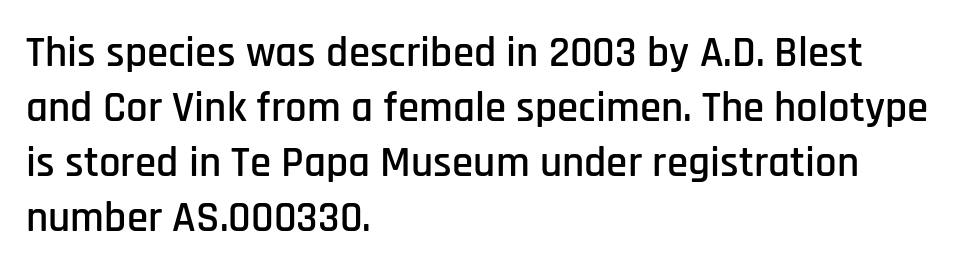
The image shows 43 px condensed sans-serif type, upright; set left-aligned, normal line spacing (1.28x), normal letter spacing, not underlined; low stroke contrast and a large x-height.
